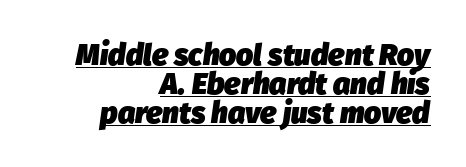
The image shows 30 px heavy type, italic (leaning right); set right-aligned, tight line spacing (0.96x), normal letter spacing, underlined; low stroke contrast and a medium x-height.
